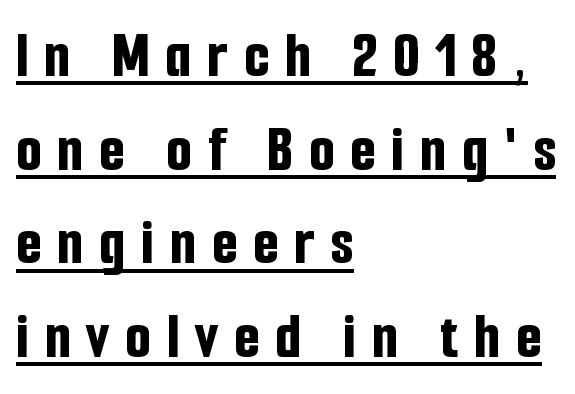
{"serif": "no", "italic": "no", "bold": "yes", "weight": "bold", "width": "condensed", "stroke_contrast": "low", "x_height": "medium", "monospaced": "no", "underline": "yes", "align": "left", "line_spacing": "normal", "line_spacing_ratio": 1.42, "letter_spacing": "wide", "letter_spacing_em": 0.24, "glyph_px": 66}
